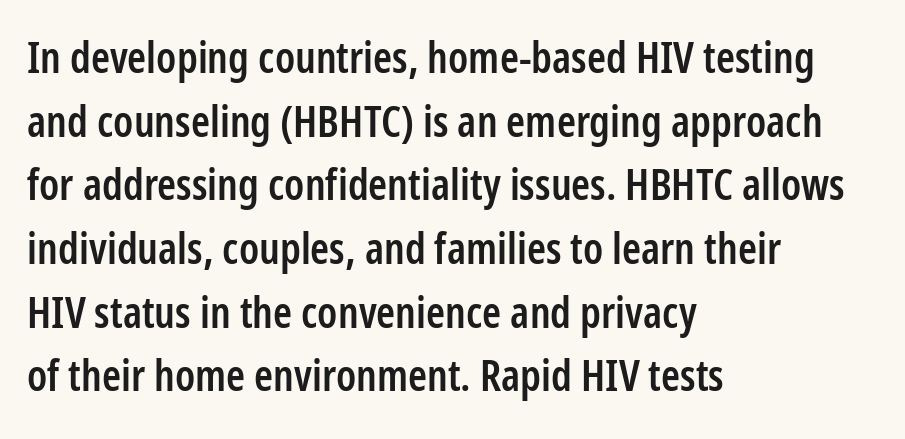
The image shows 43 px semibold, condensed sans-serif type, upright; set left-aligned, normal line spacing (1.48x), normal letter spacing, not underlined; low stroke contrast and a medium x-height.
